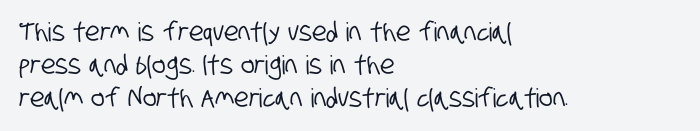
The image shows 26 px text type; set left-aligned, normal line spacing (1.26x), normal letter spacing, not underlined.
